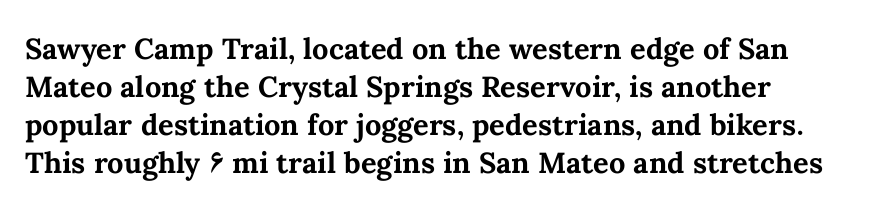
Q: Is the text bold? A: Yes.
Q: Is the text italic (slanted)? A: No, it is upright.
Q: Is the text underlined? A: No.
Q: Is the spacing between letters normal or unusually wide? A: Normal.
Q: Is the spacing between lines tight, normal or loose? A: Normal.
Q: Width (condensed, normal, or wide)? A: Normal.
Q: Stroke contrast? A: Medium.
Q: x-height? A: Medium.
Q: Monospaced? A: No.
